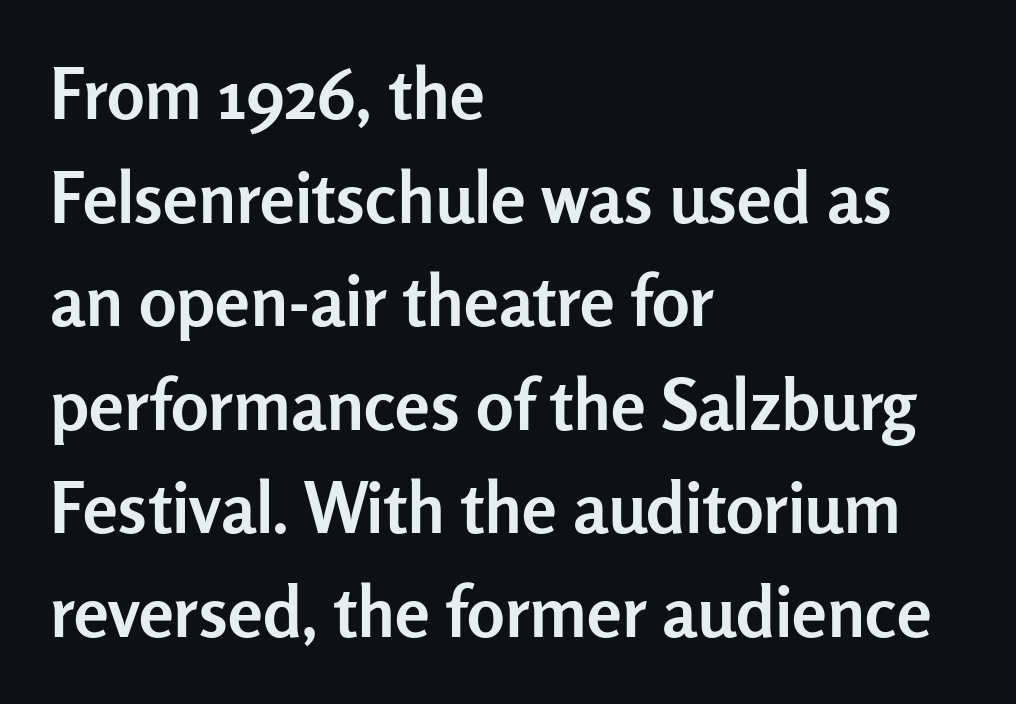
Q: Is the text bold? A: Yes.
Q: Is the text italic (slanted)? A: No, it is upright.
Q: Is the typeface a serif or a sans-serif typeface? A: Sans-serif.
Q: Is the text underlined? A: No.
Q: How is the paragraph aligned? A: Left-aligned.
Q: Is the spacing between letters normal or unusually wide? A: Normal.
Q: Is the spacing between lines tight, normal or loose? A: Normal.
Q: Width (condensed, normal, or wide)? A: Normal.
Q: Stroke contrast? A: Low.
Q: x-height? A: Medium.
Q: Monospaced? A: No.
